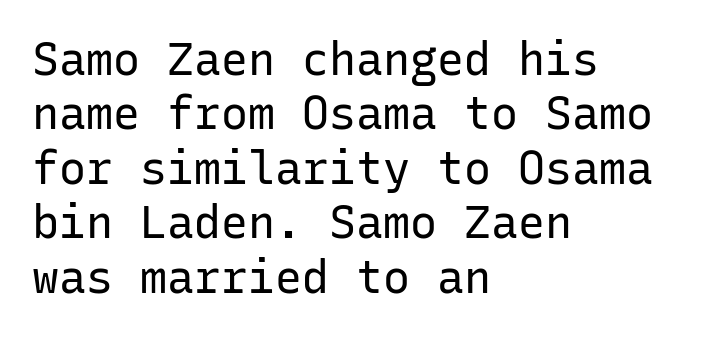
Q: Is the text bold? A: No.
Q: Is the text italic (slanted)? A: No, it is upright.
Q: Is the typeface a serif or a sans-serif typeface? A: Sans-serif.
Q: Is the text underlined? A: No.
Q: How is the paragraph aligned? A: Left-aligned.
Q: Is the spacing between letters normal or unusually wide? A: Normal.
Q: Width (condensed, normal, or wide)? A: Normal.
Q: Stroke contrast? A: Low.
Q: x-height? A: Medium.
Q: Monospaced? A: Yes.
